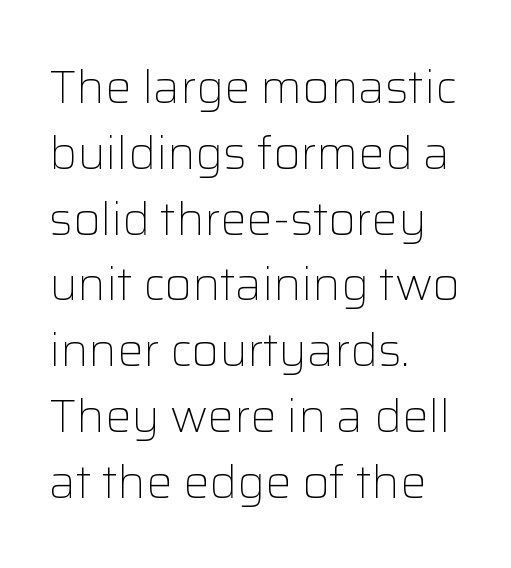
Q: Is the text bold? A: No.
Q: Is the text italic (slanted)? A: No, it is upright.
Q: Is the typeface a serif or a sans-serif typeface? A: Sans-serif.
Q: Is the text underlined? A: No.
Q: How is the paragraph aligned? A: Left-aligned.
Q: Is the spacing between letters normal or unusually wide? A: Normal.
Q: Is the spacing between lines tight, normal or loose? A: Normal.
Q: Width (condensed, normal, or wide)? A: Normal.
Q: Stroke contrast? A: Low.
Q: x-height? A: Medium.
Q: Monospaced? A: No.
